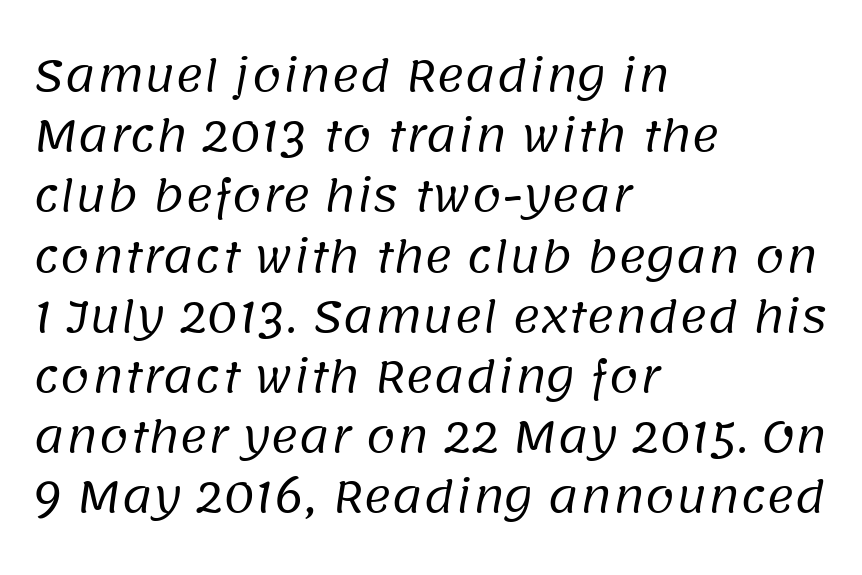
The image shows 43 px regular-weight sans-serif type; set left-aligned, normal line spacing (1.4x), normal letter spacing, not underlined; low stroke contrast and a large x-height.
